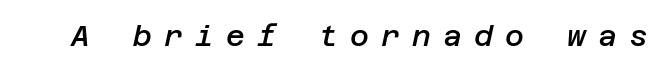
The image shows 29 px semibold type, italic (leaning right); set unusually wide letter spacing (+0.42 em), not underlined; low stroke contrast and a large x-height.
